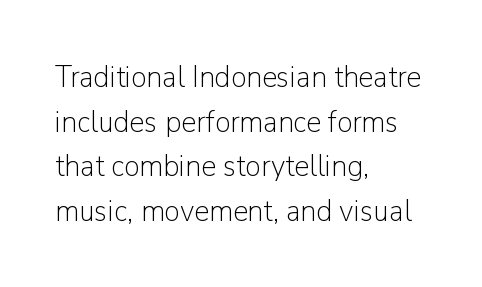
{"serif": "no", "italic": "no", "bold": "no", "weight": "light", "width": "normal", "stroke_contrast": "low", "x_height": "medium", "monospaced": "no", "underline": "no", "align": "left", "line_spacing": "normal", "line_spacing_ratio": 1.44, "letter_spacing": "normal", "letter_spacing_em": 0.0, "glyph_px": 31}
